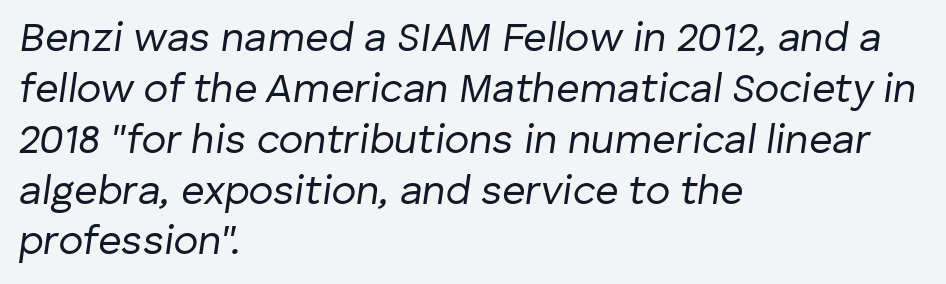
Q: Is the text bold? A: No.
Q: Is the text italic (slanted)? A: Yes, it leans right by about 8 degrees.
Q: Is the text underlined? A: No.
Q: How is the paragraph aligned? A: Left-aligned.
Q: Is the spacing between letters normal or unusually wide? A: Normal.
Q: Width (condensed, normal, or wide)? A: Normal.
Q: Stroke contrast? A: Low.
Q: x-height? A: Medium.
Q: Monospaced? A: No.
